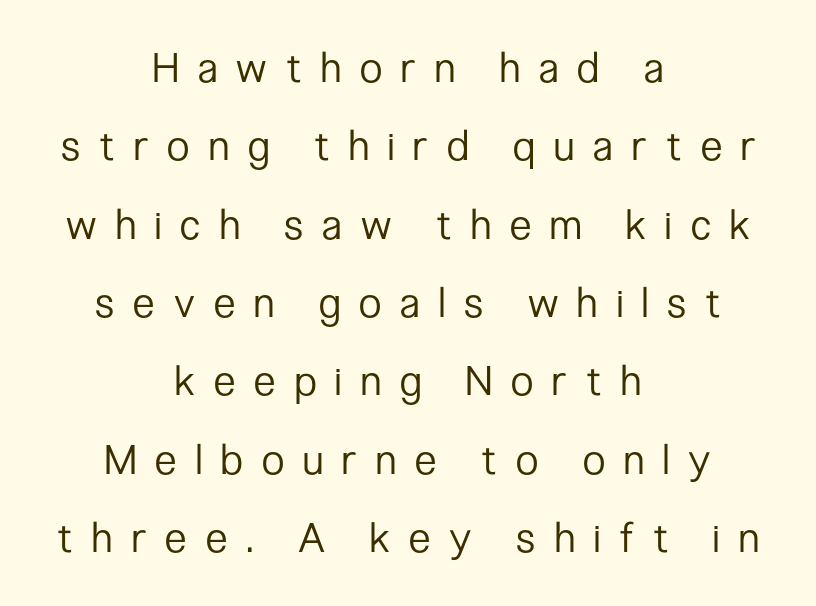
The image shows 41 px regular-weight, condensed sans-serif type, upright; set centered, loose line spacing (1.91x), unusually wide letter spacing (+0.47 em), not underlined; low stroke contrast and a medium x-height.
